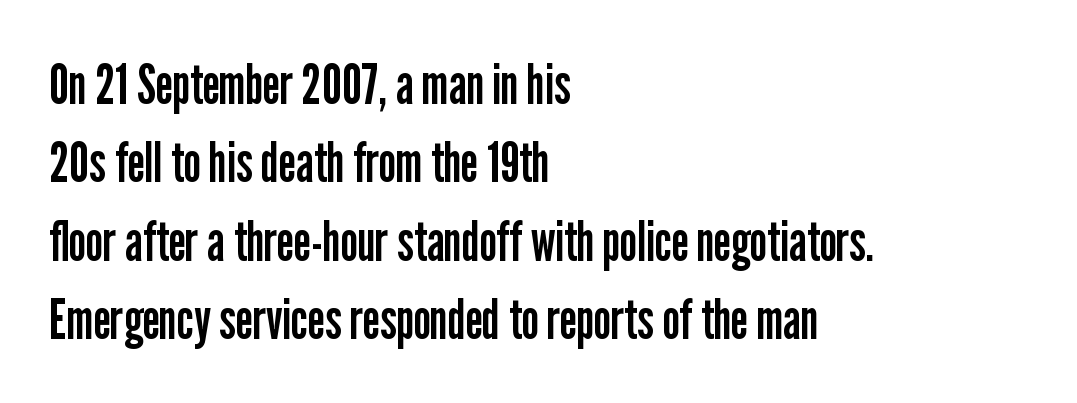
Q: Is the text bold? A: No.
Q: Is the text italic (slanted)? A: No, it is upright.
Q: Is the typeface a serif or a sans-serif typeface? A: Sans-serif.
Q: Is the text underlined? A: No.
Q: How is the paragraph aligned? A: Left-aligned.
Q: Is the spacing between letters normal or unusually wide? A: Normal.
Q: Is the spacing between lines tight, normal or loose? A: Normal.
Q: Width (condensed, normal, or wide)? A: Condensed.
Q: Stroke contrast? A: Low.
Q: x-height? A: Medium.
Q: Monospaced? A: No.
